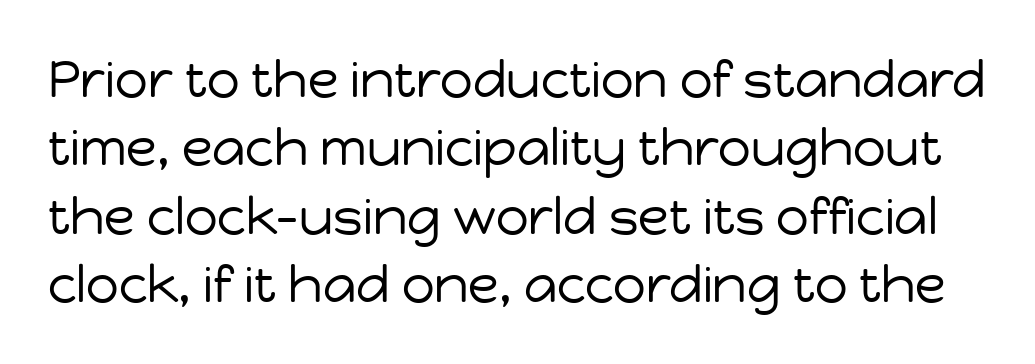
Nobody touched the tracking dial on this one. Are there feet on the stems? There aren't — it's a sans. These lines sit exactly where default settings would place them. Italic: no, the glyphs are upright roman. Is this a fixed-width face? No — the glyphs have proportional, varying widths.
